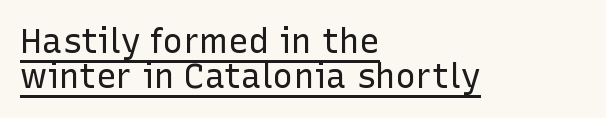
These lines are set flush left with a ragged right edge. The face used here is rendered with its standard letterfit. Quick note: not italic, upright. On a weight scale, this lands at 450 or below.
